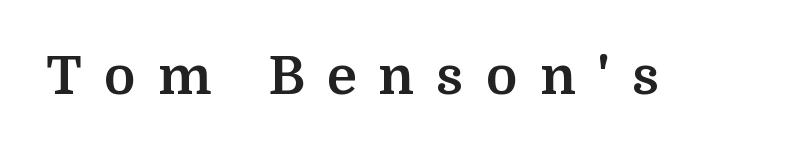
The image shows 53 px bold serif type, upright; set unusually wide letter spacing (+0.42 em), not underlined; medium stroke contrast and a medium x-height.
